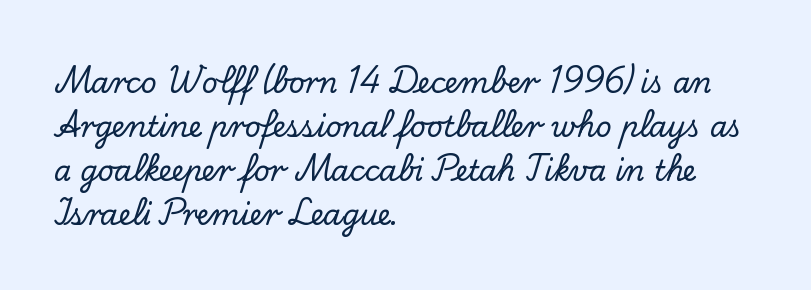
The image shows 28 px serif type; set left-aligned, normal line spacing (1.57x), normal letter spacing, not underlined; low stroke contrast and a small x-height.
